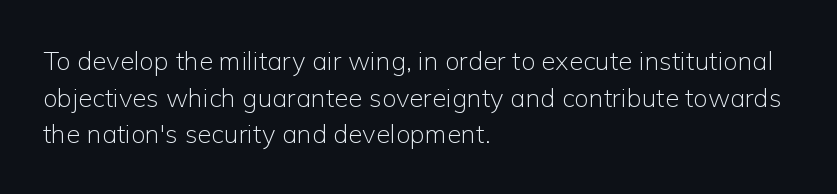
Q: Is the text bold? A: No.
Q: Is the text italic (slanted)? A: No, it is upright.
Q: Is the text underlined? A: No.
Q: How is the paragraph aligned? A: Left-aligned.
Q: Is the spacing between letters normal or unusually wide? A: Normal.
Q: Is the spacing between lines tight, normal or loose? A: Normal.
